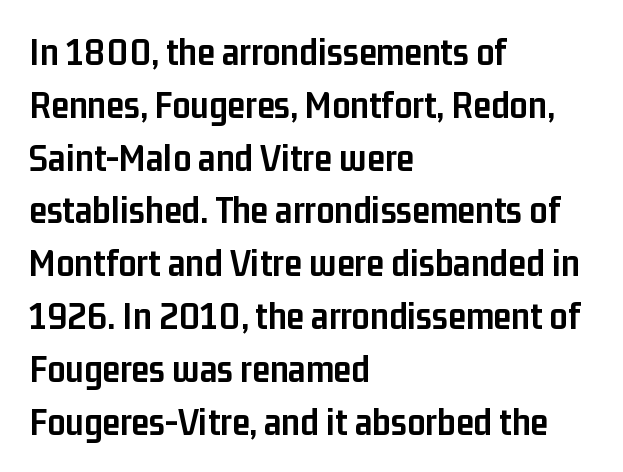
Q: Is the text bold? A: Yes.
Q: Is the text italic (slanted)? A: No, it is upright.
Q: Is the typeface a serif or a sans-serif typeface? A: Sans-serif.
Q: Is the text underlined? A: No.
Q: How is the paragraph aligned? A: Left-aligned.
Q: Is the spacing between letters normal or unusually wide? A: Normal.
Q: Is the spacing between lines tight, normal or loose? A: Normal.
Q: Width (condensed, normal, or wide)? A: Condensed.
Q: Stroke contrast? A: Low.
Q: x-height? A: Medium.
Q: Monospaced? A: No.
